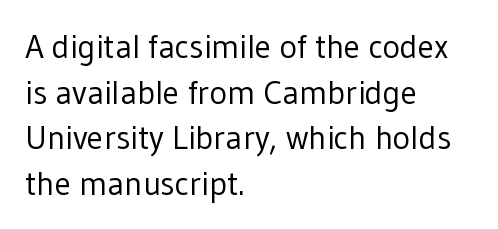
The image shows 33 px regular-weight sans-serif type, upright; set left-aligned, normal line spacing (1.38x), normal letter spacing, not underlined; low stroke contrast and a medium x-height.
